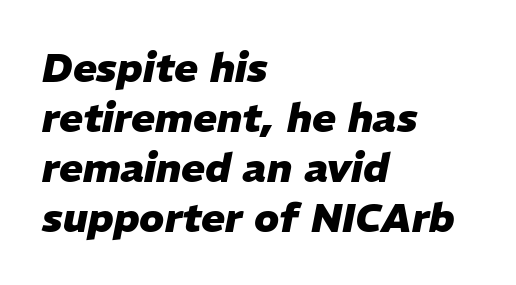
{"italic": "yes", "lean": "right", "slant_degrees": 11, "bold": "yes", "weight": "heavy", "width": "normal", "stroke_contrast": "low", "x_height": "medium", "monospaced": "no", "underline": "no", "align": "left", "line_spacing": "normal", "line_spacing_ratio": 1.25, "letter_spacing": "normal", "letter_spacing_em": 0.0, "glyph_px": 40}
